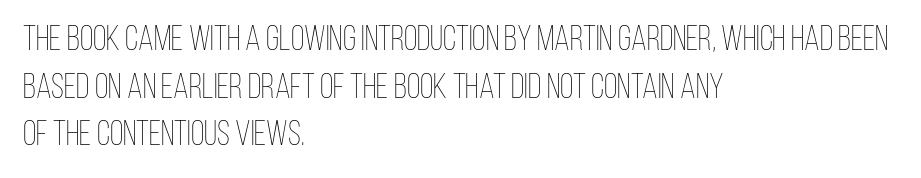
Q: Is the text bold? A: No.
Q: Is the text italic (slanted)? A: No, it is upright.
Q: Is the text underlined? A: No.
Q: How is the paragraph aligned? A: Left-aligned.
Q: Is the spacing between letters normal or unusually wide? A: Normal.
Q: Is the spacing between lines tight, normal or loose? A: Normal.
Q: Width (condensed, normal, or wide)? A: Condensed.
Q: Stroke contrast? A: Low.
Q: x-height? A: Large.
Q: Monospaced? A: No.
